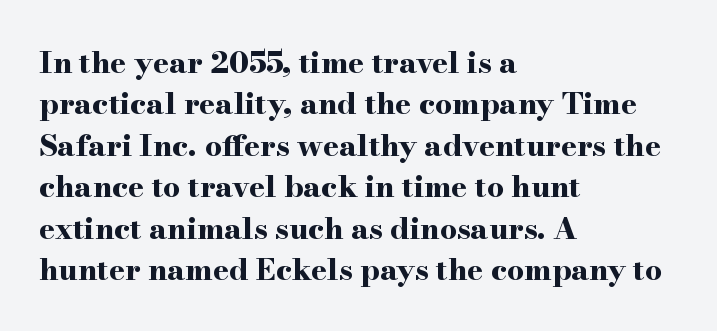
The image shows 30 px bold, wide serif type, upright; set left-aligned, normal line spacing (1.38x), normal letter spacing, not underlined; high stroke contrast and a small x-height.
